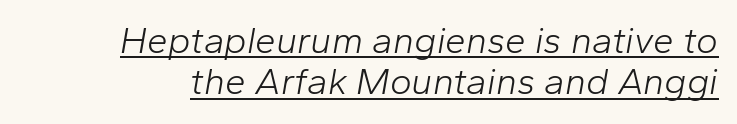
These lines are rendered in a variable-pitch font. The passage shown has conventional tracking throughout. These lines were composed using italics. The letters look calm and open, with moderate or lighter stems.
